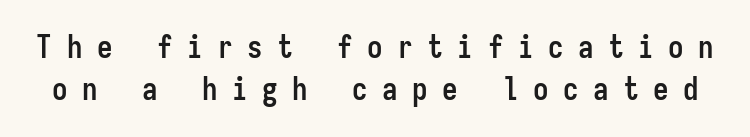
Descenders hang freely into open space. The type family on display is of the sans-serif kind. Tracking here is generous; glyphs stand well apart from one another. The sample has been set heavy, in full bold.
